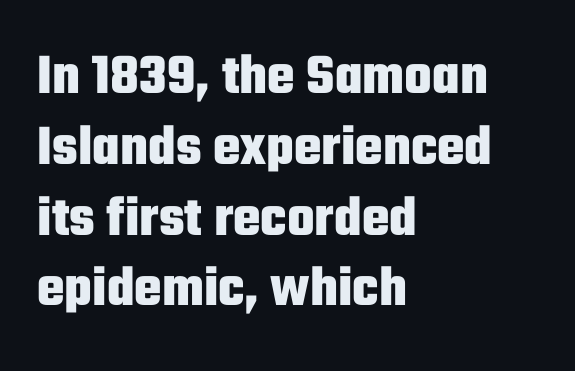
The image shows 58 px heavy, condensed sans-serif type, upright; set left-aligned, line spacing 1.22x, normal letter spacing, not underlined; low stroke contrast and a medium x-height.
